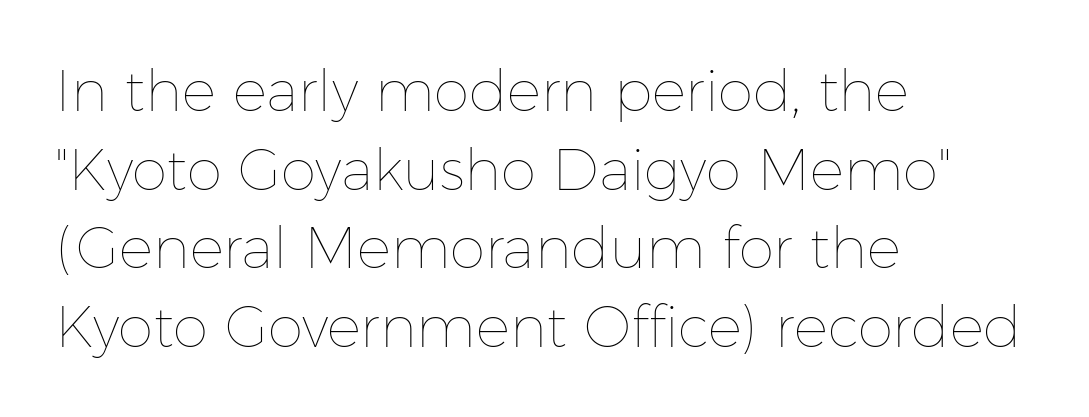
The image shows 57 px thin type, upright; set left-aligned, normal line spacing (1.38x), normal letter spacing, not underlined; low stroke contrast and a medium x-height.
